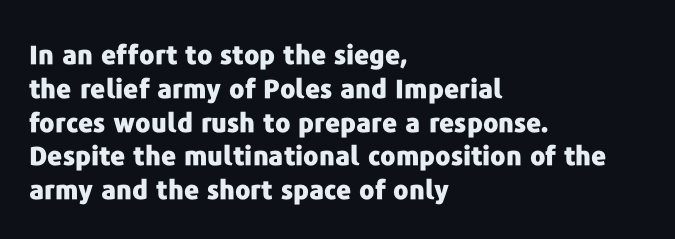
Notice how the stems are strictly vertical — no italics here. The passage shown is emphatically bold. Students, observe: this is what conventionally led text looks like. You could call the tracking neutral — neither tight nor loose. The ragged edge is on the right, which tells us the setting is flush left. Descenders are the only things crossing below the line.
